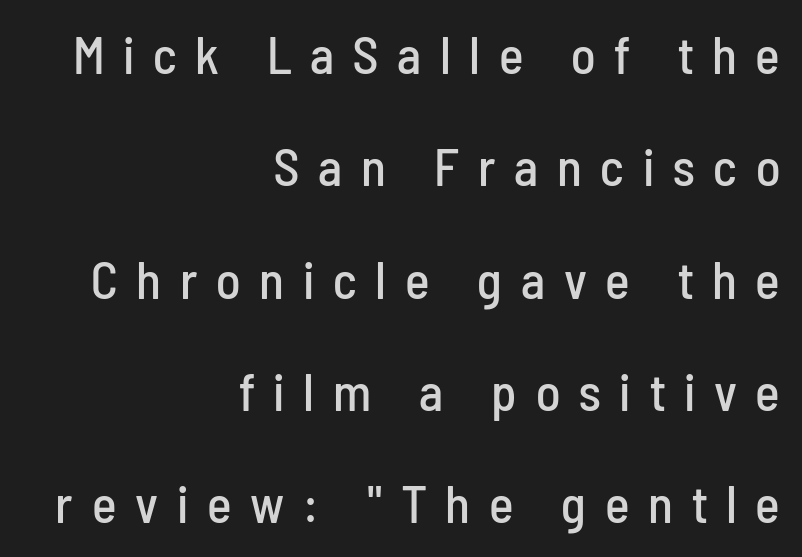
{"serif": "no", "italic": "no", "width": "condensed", "stroke_contrast": "low", "x_height": "medium", "monospaced": "no", "underline": "no", "align": "right", "line_spacing": "loose", "line_spacing_ratio": 2.16, "letter_spacing": "wide", "letter_spacing_em": 0.36, "glyph_px": 52}
